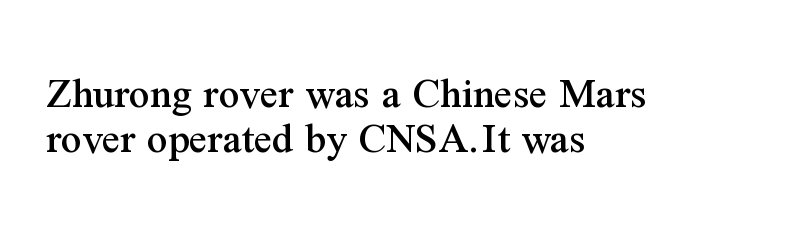
Q: Is the text italic (slanted)? A: No, it is upright.
Q: Is the typeface a serif or a sans-serif typeface? A: Serif.
Q: Is the text underlined? A: No.
Q: How is the paragraph aligned? A: Left-aligned.
Q: Is the spacing between letters normal or unusually wide? A: Normal.
Q: Is the spacing between lines tight, normal or loose? A: Tight.
Q: Width (condensed, normal, or wide)? A: Normal.
Q: Stroke contrast? A: Medium.
Q: x-height? A: Medium.
Q: Monospaced? A: No.
